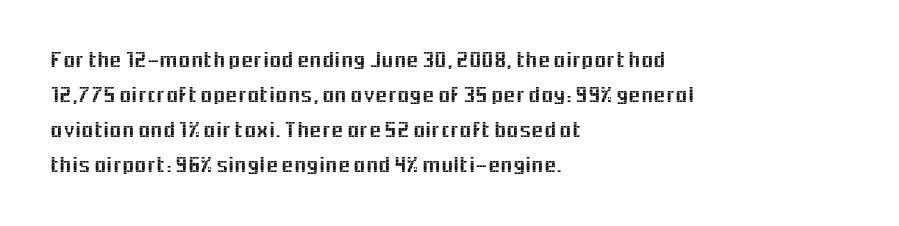
The image shows 22 px text type, upright; set left-aligned, normal line spacing (1.59x), normal letter spacing, not underlined.
